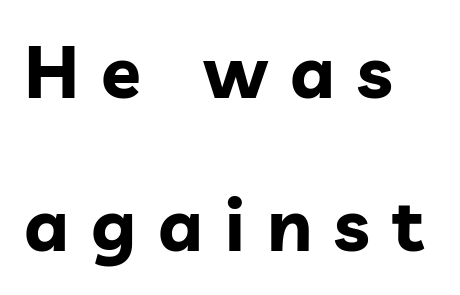
{"serif": "no", "italic": "no", "bold": "yes", "weight": "bold", "width": "normal", "stroke_contrast": "low", "x_height": "medium", "monospaced": "no", "underline": "no", "align": "left", "line_spacing": "loose", "line_spacing_ratio": 2.1, "letter_spacing": "wide", "letter_spacing_em": 0.3, "glyph_px": 73}
